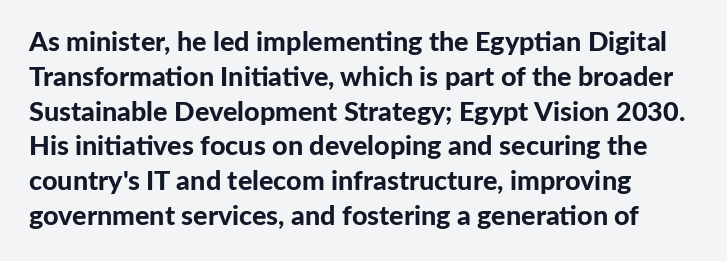
The image shows 27 px bold type, upright; set normal line spacing (1.29x), normal letter spacing, not underlined.
